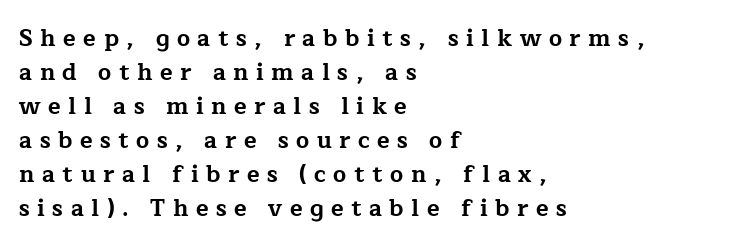
Q: Is the text bold? A: Yes.
Q: Is the text italic (slanted)? A: No, it is upright.
Q: Is the text underlined? A: No.
Q: How is the paragraph aligned? A: Left-aligned.
Q: Is the spacing between letters normal or unusually wide? A: Unusually wide.
Q: Is the spacing between lines tight, normal or loose? A: Normal.
